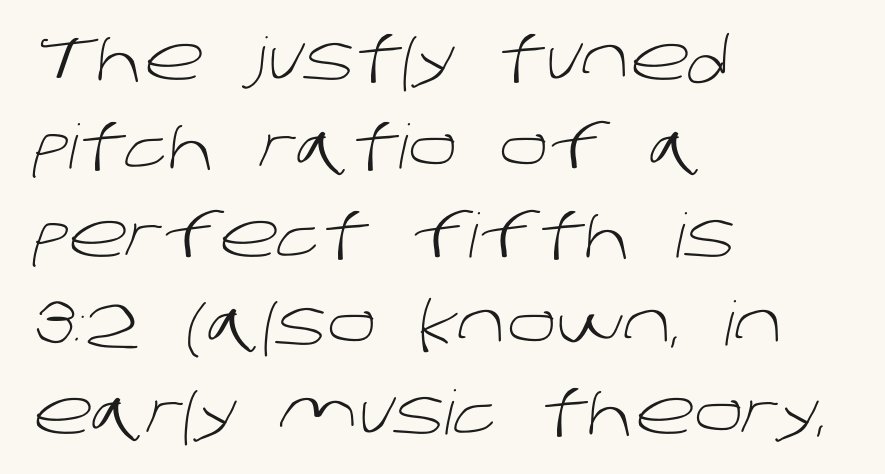
Q: Is the text bold? A: No.
Q: Is the typeface a serif or a sans-serif typeface? A: Sans-serif.
Q: Is the text underlined? A: No.
Q: How is the paragraph aligned? A: Left-aligned.
Q: Is the spacing between letters normal or unusually wide? A: Normal.
Q: Is the spacing between lines tight, normal or loose? A: Normal.
Q: Width (condensed, normal, or wide)? A: Normal.
Q: Stroke contrast? A: Low.
Q: x-height? A: Large.
Q: Monospaced? A: No.
